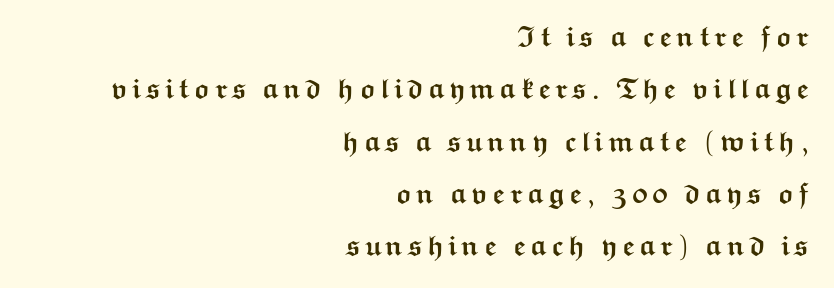
The image shows 28 px semibold, wide sans-serif type, upright; set right-aligned, line spacing 1.87x, not underlined; medium stroke contrast and a medium x-height.
